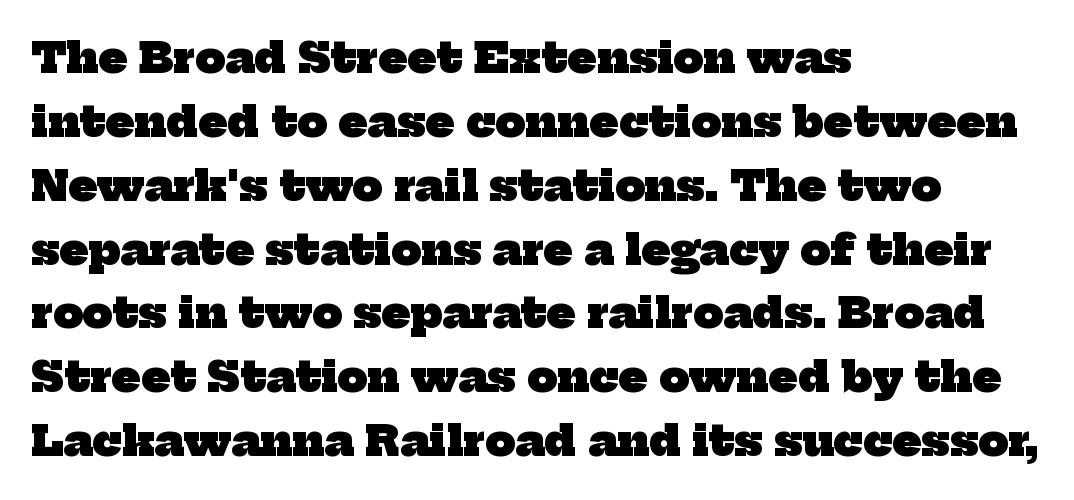
Q: Is the text bold? A: Yes.
Q: Is the typeface a serif or a sans-serif typeface? A: Serif.
Q: Is the text underlined? A: No.
Q: How is the paragraph aligned? A: Left-aligned.
Q: Is the spacing between letters normal or unusually wide? A: Normal.
Q: Is the spacing between lines tight, normal or loose? A: Normal.
Q: Width (condensed, normal, or wide)? A: Normal.
Q: Stroke contrast? A: Low.
Q: x-height? A: Medium.
Q: Monospaced? A: No.
